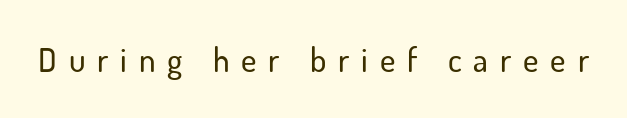
Check the space under the baseline: it is left empty. Caption: expanded tracking, letters set apart. Think of a printed novel: that variable character pitch is what you see here. Nope, no serifs anywhere on these letters.
